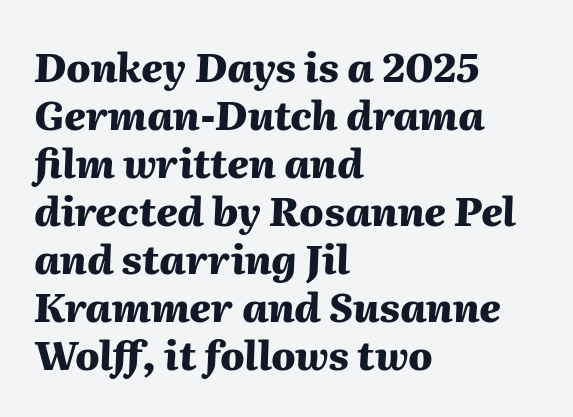
The passage shown is not underscored anywhere. Here the designer chose a conventional face with non-uniform glyph widths. In terms of weight, the rendering is a true, heavy bold. The gaps between neighbouring characters are ordinary and unremarkable.
